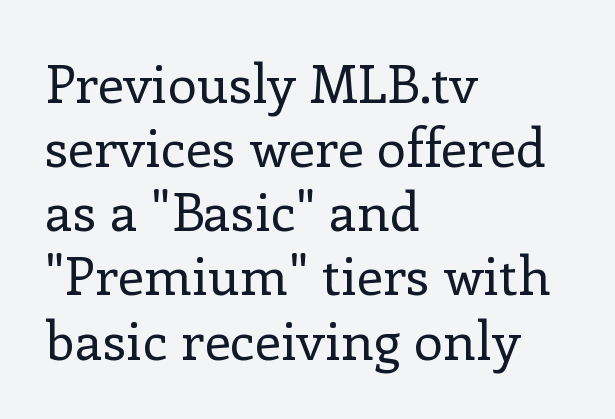
Q: Is the text bold? A: No.
Q: Is the text italic (slanted)? A: No, it is upright.
Q: Is the typeface a serif or a sans-serif typeface? A: Serif.
Q: Is the text underlined? A: No.
Q: How is the paragraph aligned? A: Left-aligned.
Q: Is the spacing between letters normal or unusually wide? A: Normal.
Q: Width (condensed, normal, or wide)? A: Normal.
Q: Stroke contrast? A: Low.
Q: x-height? A: Medium.
Q: Monospaced? A: No.
